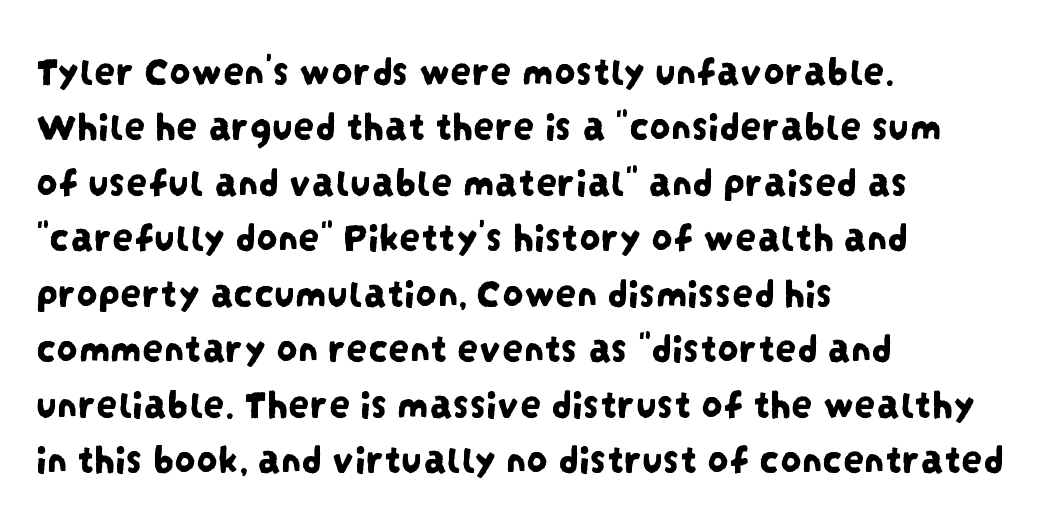
{"serif": "no", "width": "condensed", "stroke_contrast": "low", "x_height": "large", "monospaced": "no", "underline": "no", "align": "left", "line_spacing": "normal", "line_spacing_ratio": 1.32, "letter_spacing": "normal", "letter_spacing_em": 0.0, "glyph_px": 42}
